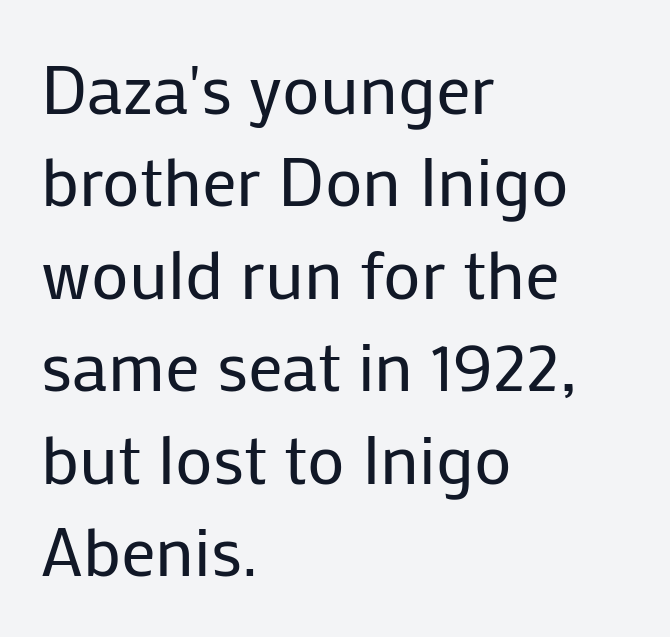
{"serif": "no", "italic": "no", "bold": "no", "weight": "regular", "width": "normal", "stroke_contrast": "low", "x_height": "medium", "monospaced": "no", "underline": "no", "align": "left", "line_spacing": "normal", "line_spacing_ratio": 1.34, "letter_spacing": "normal", "letter_spacing_em": 0.0, "glyph_px": 69}
